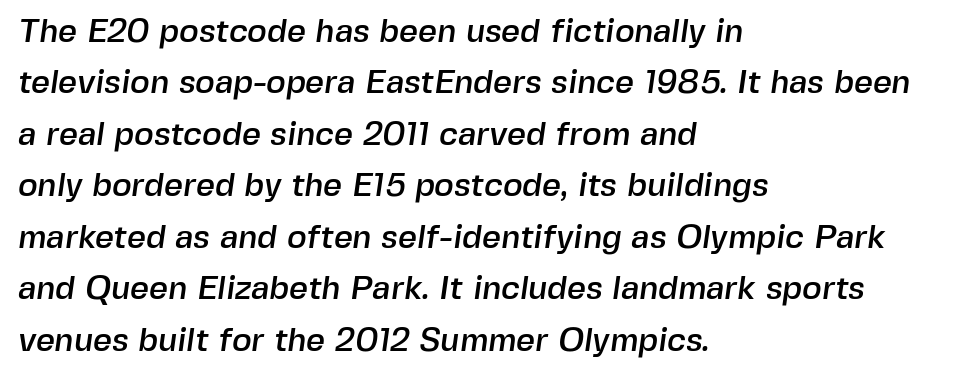
Q: Is the typeface a serif or a sans-serif typeface? A: Sans-serif.
Q: Is the text underlined? A: No.
Q: How is the paragraph aligned? A: Left-aligned.
Q: Is the spacing between letters normal or unusually wide? A: Normal.
Q: Is the spacing between lines tight, normal or loose? A: Normal.
Q: Width (condensed, normal, or wide)? A: Normal.
Q: x-height? A: Medium.
Q: Monospaced? A: No.
